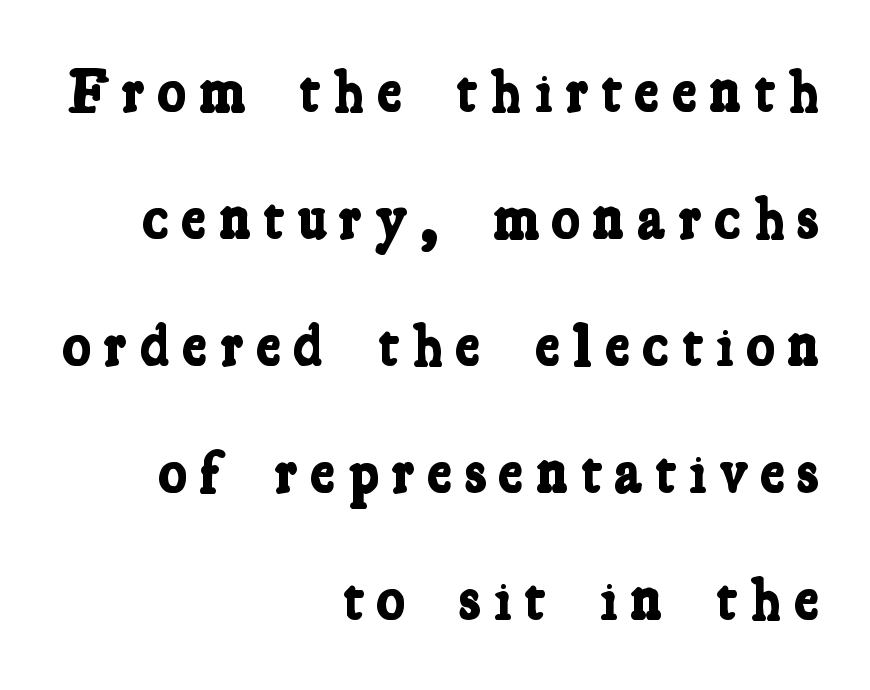
The image shows 61 px bold, condensed serif type; set right-aligned, loose line spacing (2.08x), unusually wide letter spacing (+0.2 em), not underlined; low stroke contrast and a medium x-height.
